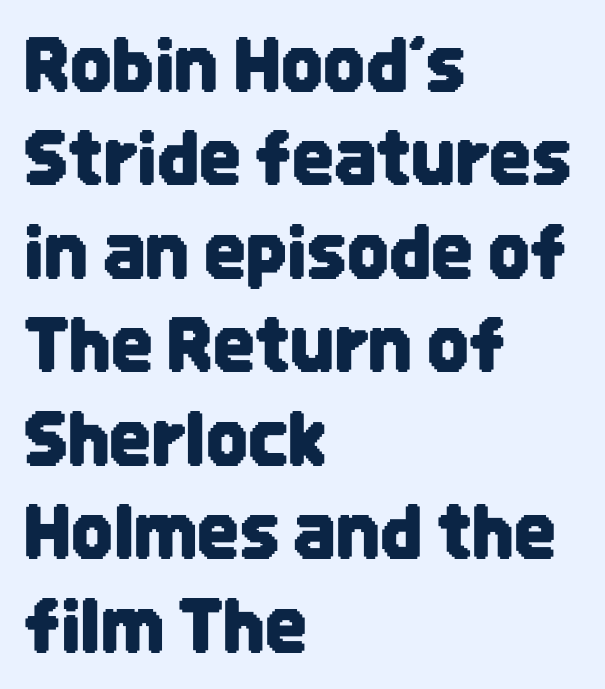
Q: Is the text italic (slanted)? A: No, it is upright.
Q: Is the typeface a serif or a sans-serif typeface? A: Sans-serif.
Q: Is the text underlined? A: No.
Q: How is the paragraph aligned? A: Left-aligned.
Q: Is the spacing between letters normal or unusually wide? A: Normal.
Q: Is the spacing between lines tight, normal or loose? A: Normal.
Q: Width (condensed, normal, or wide)? A: Condensed.
Q: Stroke contrast? A: Low.
Q: x-height? A: Large.
Q: Monospaced? A: No.
